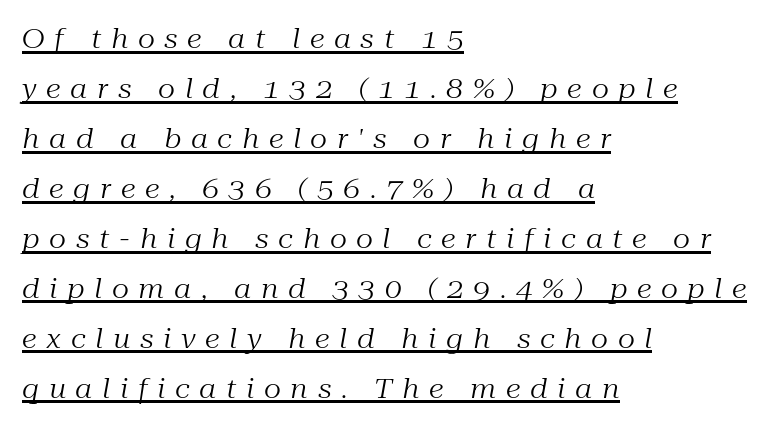
Horizontal alignment here is leftward, the default for most running prose. No heavy texture on the line: the type isn't bold. The lettering tilts uniformly, giving the passage an italic look. Spacing between characters has been opened up far beyond the box default. Emphasis is given by a line drawn under the lettering.
